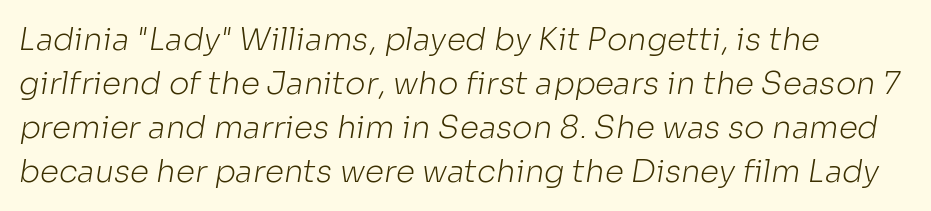
The image shows 31 px light sans-serif type; set left-aligned, normal line spacing (1.42x), normal letter spacing, not underlined; low stroke contrast and a medium x-height.
